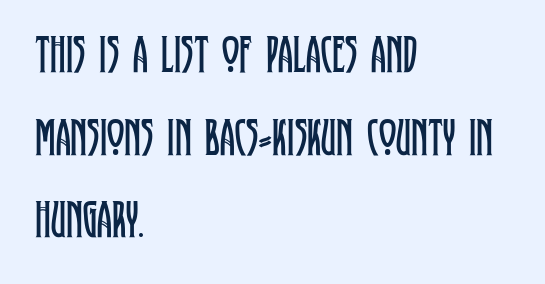
Is there much room between lines? A standard amount, neither cramped nor airy. Posture: straight, roman, zero tilt. Reading down the block, your eye returns to a fixed left position each line. Here the designer chose a conventional face with non-uniform glyph widths. Words appear dense and cohesive because spacing is normal. Font category for this specimen: serif.
